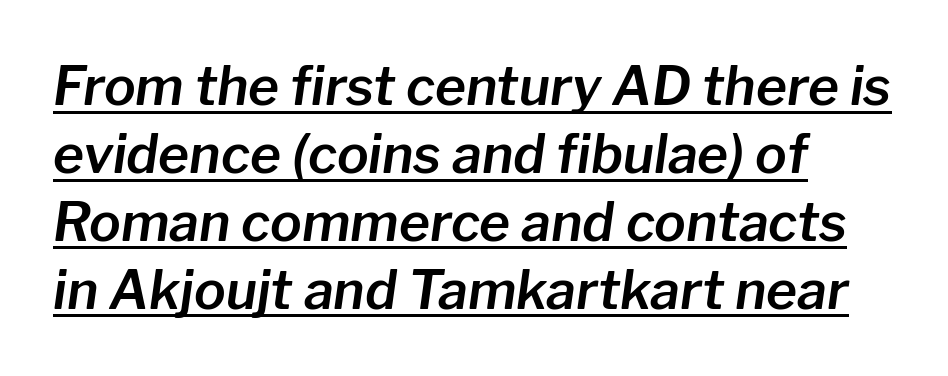
The image shows 53 px text type, italic (leaning right); set left-aligned, normal line spacing (1.28x), normal letter spacing, underlined; low stroke contrast and a medium x-height.
